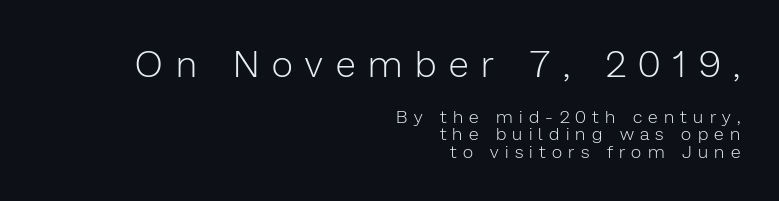
Q: Is the text bold? A: No.
Q: Is the text italic (slanted)? A: No, it is upright.
Q: Is the typeface a serif or a sans-serif typeface? A: Sans-serif.
Q: Is the text underlined? A: No.
Q: How is the paragraph aligned? A: Right-aligned.
Q: Is the spacing between letters normal or unusually wide? A: Unusually wide.
Q: Is the spacing between lines tight, normal or loose? A: Tight.
Q: Which block of text is set in a larger size, the first (top) or the second (bottom)? A: The first (top) one.
Q: Width (condensed, normal, or wide)? A: Normal.
Q: Stroke contrast? A: Low.
Q: x-height? A: Medium.
Q: Monospaced? A: No.
